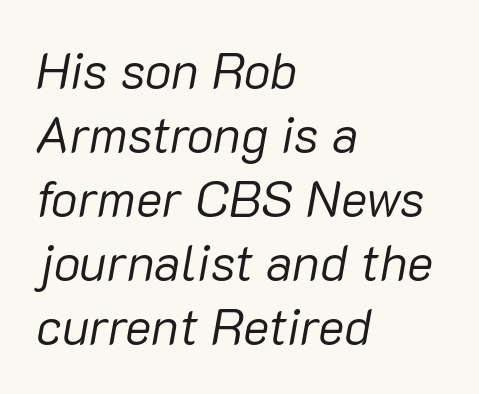
Q: Is the text bold? A: No.
Q: Is the text italic (slanted)? A: Yes, it leans right by about 10 degrees.
Q: Is the text underlined? A: No.
Q: How is the paragraph aligned? A: Left-aligned.
Q: Is the spacing between letters normal or unusually wide? A: Normal.
Q: Is the spacing between lines tight, normal or loose? A: Normal.
Q: Width (condensed, normal, or wide)? A: Normal.
Q: Stroke contrast? A: Low.
Q: x-height? A: Medium.
Q: Monospaced? A: No.
